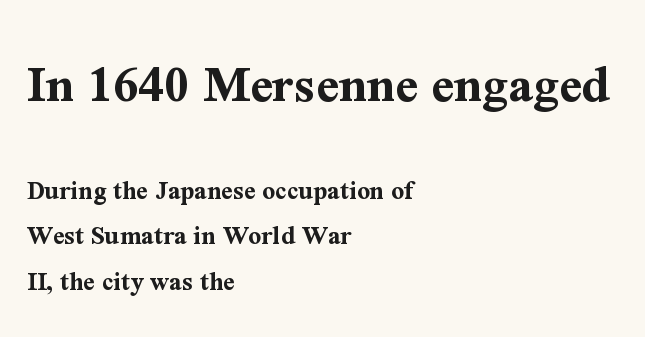
Q: Is the text bold? A: Yes.
Q: Is the text italic (slanted)? A: No, it is upright.
Q: Is the typeface a serif or a sans-serif typeface? A: Serif.
Q: Is the text underlined? A: No.
Q: How is the paragraph aligned? A: Left-aligned.
Q: Is the spacing between letters normal or unusually wide? A: Normal.
Q: Is the spacing between lines tight, normal or loose? A: Normal.
Q: Which block of text is set in a larger size, the first (top) or the second (bottom)? A: The first (top) one.
Q: Width (condensed, normal, or wide)? A: Normal.
Q: Stroke contrast? A: Medium.
Q: x-height? A: Medium.
Q: Monospaced? A: No.
